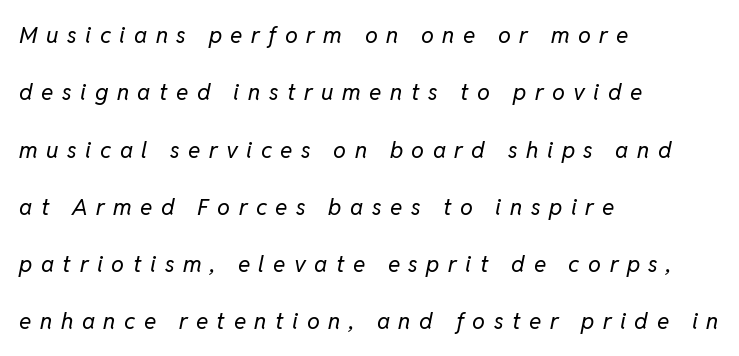
The image shows 23 px text type, italic (leaning right); set left-aligned, loose line spacing (2.49x), unusually wide letter spacing (+0.37 em), not underlined.
